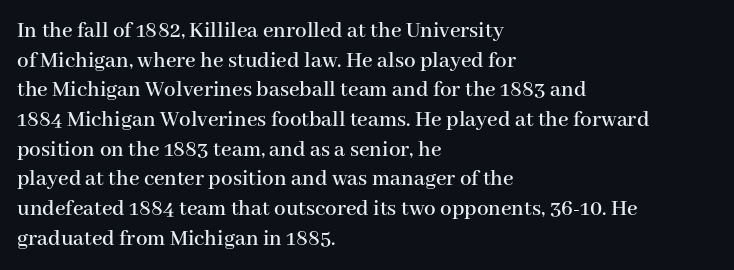
Q: Is the text italic (slanted)? A: No, it is upright.
Q: Is the text underlined? A: No.
Q: How is the paragraph aligned? A: Left-aligned.
Q: Is the spacing between letters normal or unusually wide? A: Normal.
Q: Is the spacing between lines tight, normal or loose? A: Normal.
